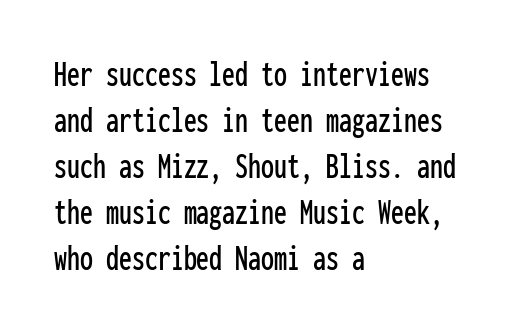
Q: Is the text italic (slanted)? A: No, it is upright.
Q: Is the typeface a serif or a sans-serif typeface? A: Sans-serif.
Q: Is the text underlined? A: No.
Q: How is the paragraph aligned? A: Left-aligned.
Q: Is the spacing between letters normal or unusually wide? A: Normal.
Q: Width (condensed, normal, or wide)? A: Condensed.
Q: Stroke contrast? A: Low.
Q: x-height? A: Medium.
Q: Monospaced? A: Yes.
